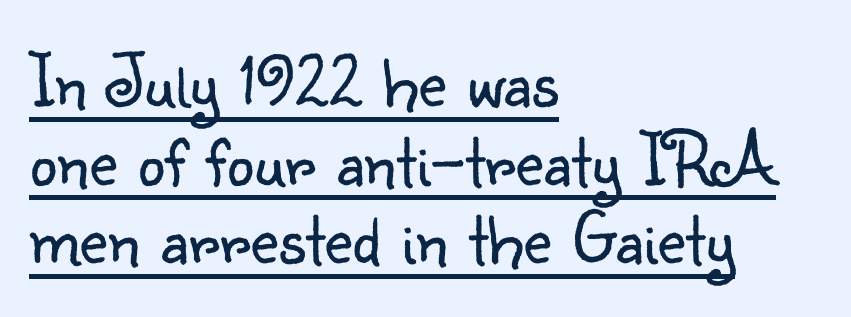
The image shows 77 px light sans-serif type, upright; set left-aligned, tight line spacing (1.02x), normal letter spacing, underlined; low stroke contrast and a small x-height.
